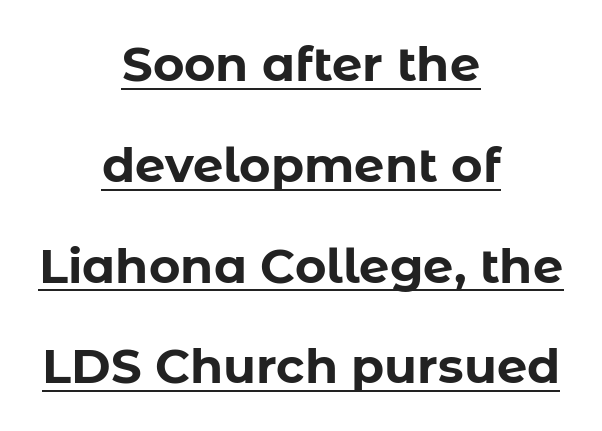
{"serif": "no", "italic": "no", "bold": "yes", "weight": "bold", "width": "normal", "stroke_contrast": "low", "x_height": "medium", "monospaced": "no", "underline": "yes", "align": "center", "line_spacing": "loose", "line_spacing_ratio": 2.1, "letter_spacing": "normal", "letter_spacing_em": 0.0, "glyph_px": 48}
